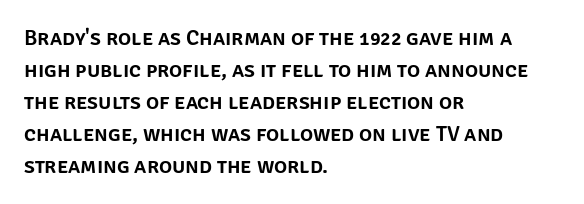
{"italic": "no", "underline": "no", "align": "left", "line_spacing": "normal", "line_spacing_ratio": 1.45, "letter_spacing": "normal", "letter_spacing_em": 0.0, "glyph_px": 22}
